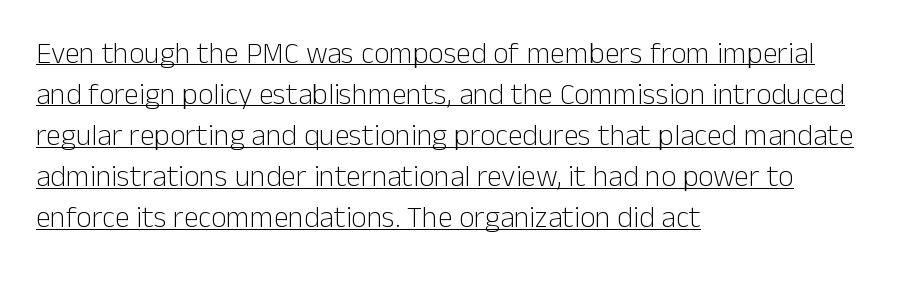
{"serif": "no", "italic": "no", "bold": "no", "weight": "light", "width": "normal", "stroke_contrast": "low", "x_height": "medium", "monospaced": "no", "underline": "yes", "align": "left", "line_spacing": "normal", "line_spacing_ratio": 1.37, "letter_spacing": "normal", "letter_spacing_em": 0.0, "glyph_px": 30}
